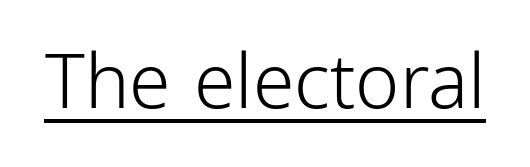
The image shows 75 px light, condensed sans-serif type, upright; set normal letter spacing, underlined; low stroke contrast and a medium x-height.
